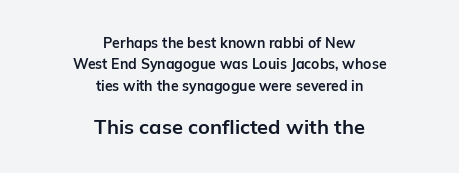
The designer left line spacing at the default. The typesetter chose a symmetrical, centered arrangement here. The passage shown begins with its smaller block and ends with its larger one. Bare-footed words on every line. This is the regular roman posture of the typeface.
